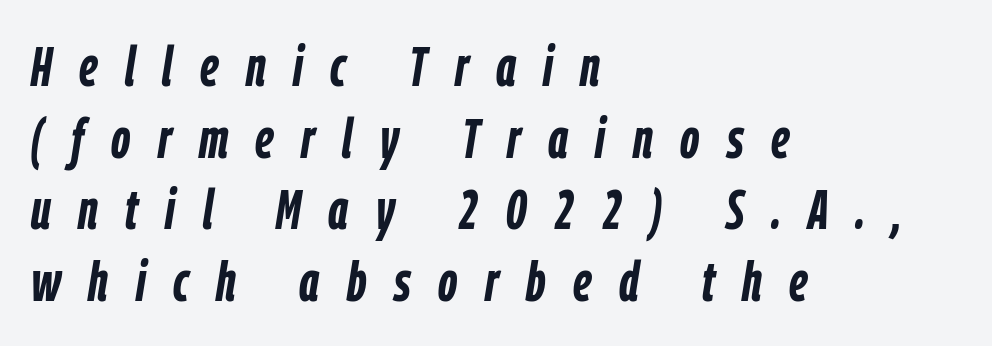
Q: Is the text bold? A: Yes.
Q: Is the text italic (slanted)? A: Yes, it leans right by about 9 degrees.
Q: Is the text underlined? A: No.
Q: How is the paragraph aligned? A: Left-aligned.
Q: Is the spacing between letters normal or unusually wide? A: Unusually wide.
Q: Is the spacing between lines tight, normal or loose? A: Normal.
Q: Width (condensed, normal, or wide)? A: Condensed.
Q: Stroke contrast? A: Low.
Q: x-height? A: Medium.
Q: Monospaced? A: No.
